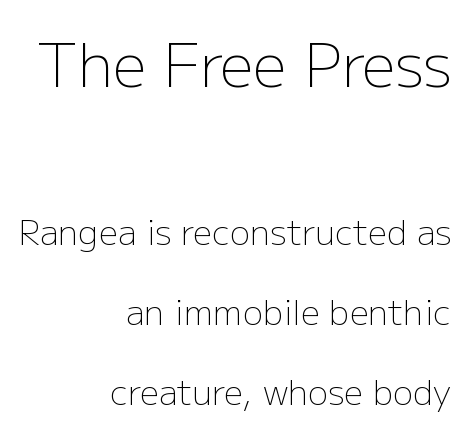
The image shows 60 px light sans-serif type, upright; set right-aligned, loose line spacing (2.34x), normal letter spacing, not underlined; the first (top) block is 1.76x larger; low stroke contrast and a medium x-height.
